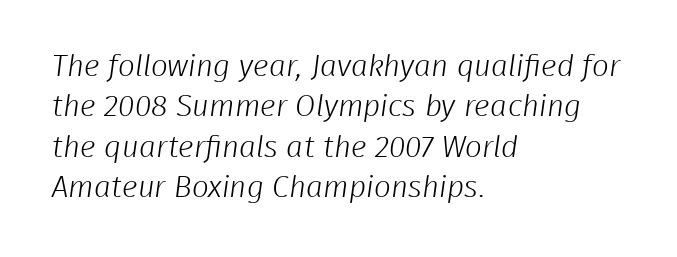
{"serif": "no", "bold": "no", "weight": "light", "width": "normal", "stroke_contrast": "low", "x_height": "medium", "monospaced": "no", "underline": "no", "align": "left", "line_spacing": "normal", "line_spacing_ratio": 1.35, "letter_spacing": "normal", "letter_spacing_em": 0.0, "glyph_px": 30}
